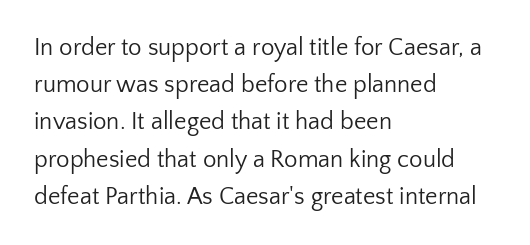
The image shows 24 px text type, upright; set left-aligned, normal line spacing (1.55x), normal letter spacing, not underlined.
